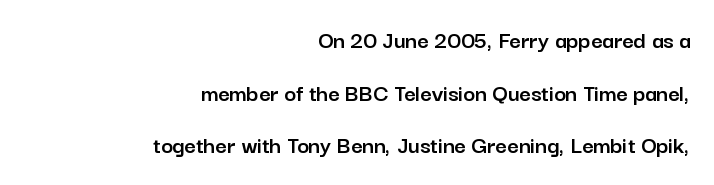
Leftover space on each line is placed entirely before the opening word. Nothing unusual about the tracking: characters are spaced as the font intends. The string is rendered with underlining switched off. You can tell it's not italic because the verticals are truly vertical.
